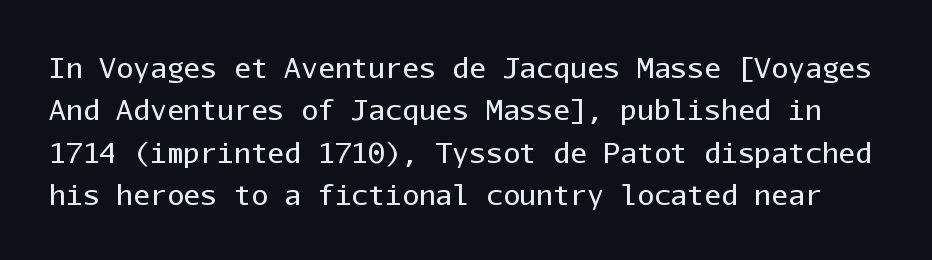
The image shows 28 px regular-weight sans-serif type, upright, monospaced; set normal line spacing (1.51x), normal letter spacing, not underlined; low stroke contrast and a medium x-height.
